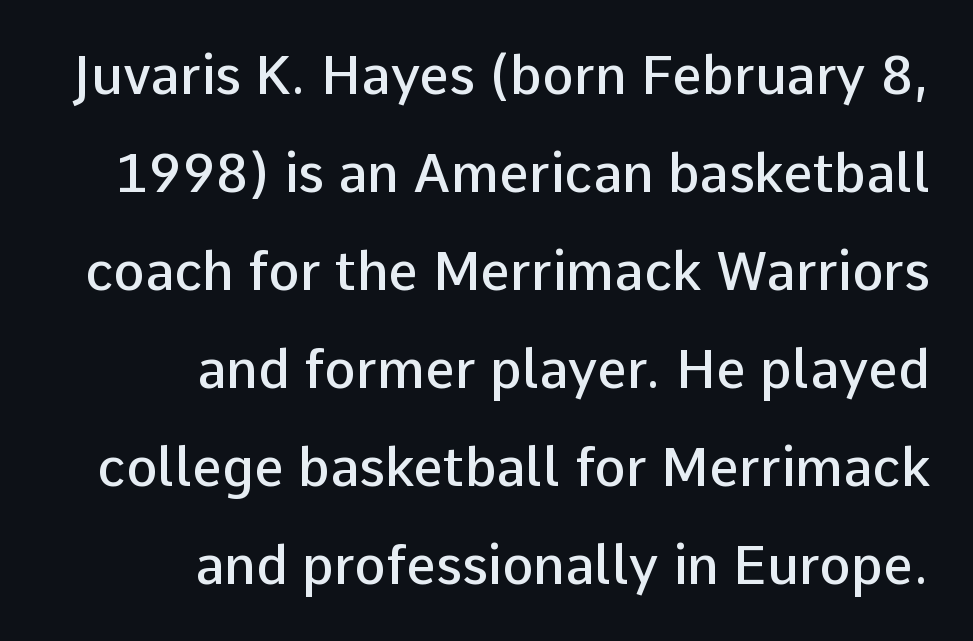
{"serif": "no", "italic": "no", "bold": "semi", "weight": "semibold", "width": "normal", "stroke_contrast": "low", "x_height": "medium", "monospaced": "no", "underline": "no", "align": "right", "line_spacing_ratio": 1.85, "letter_spacing": "normal", "letter_spacing_em": 0.0, "glyph_px": 53}
